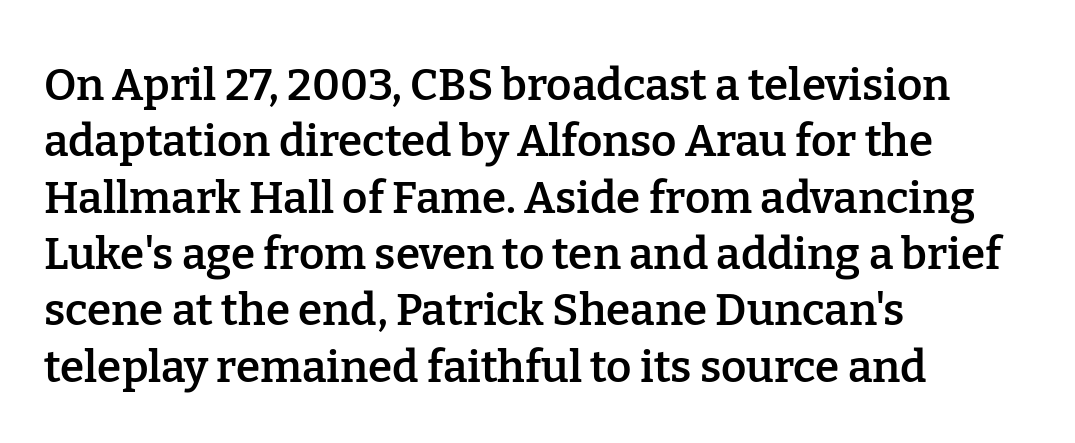
Q: Is the text bold? A: Semi-bold.
Q: Is the text italic (slanted)? A: No, it is upright.
Q: Is the typeface a serif or a sans-serif typeface? A: Serif.
Q: Is the text underlined? A: No.
Q: How is the paragraph aligned? A: Left-aligned.
Q: Is the spacing between letters normal or unusually wide? A: Normal.
Q: Is the spacing between lines tight, normal or loose? A: Normal.
Q: Width (condensed, normal, or wide)? A: Normal.
Q: Stroke contrast? A: Low.
Q: x-height? A: Medium.
Q: Monospaced? A: No.
